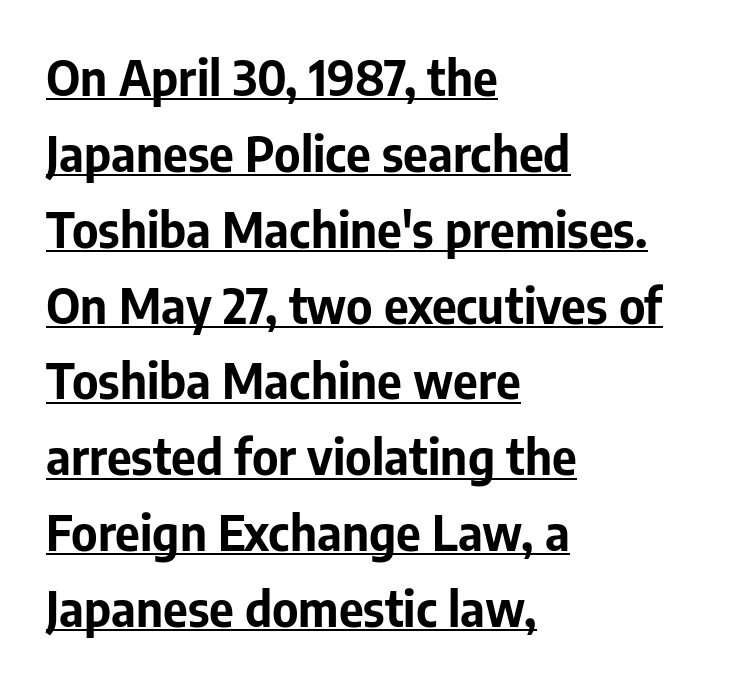
{"serif": "no", "italic": "no", "bold": "yes", "weight": "bold", "width": "normal", "stroke_contrast": "low", "x_height": "medium", "monospaced": "no", "underline": "yes", "align": "left", "line_spacing": "normal", "line_spacing_ratio": 1.58, "letter_spacing": "normal", "letter_spacing_em": 0.0, "glyph_px": 48}
